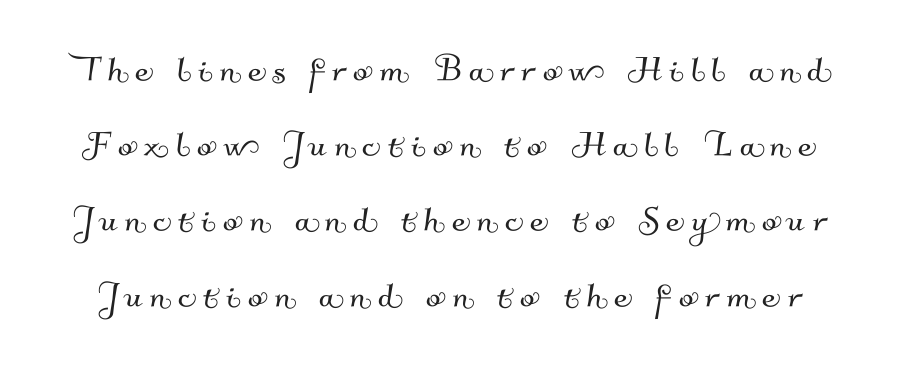
The image shows 43 px sans-serif type; set line spacing 1.75x, not underlined; medium stroke contrast and a small x-height.
